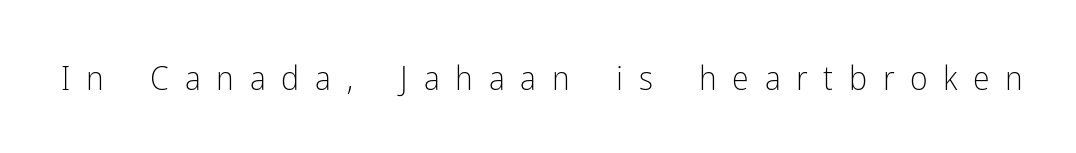
{"serif": "no", "italic": "no", "bold": "no", "weight": "light", "width": "condensed", "stroke_contrast": "low", "x_height": "medium", "monospaced": "no", "underline": "no", "letter_spacing": "wide", "letter_spacing_em": 0.46, "glyph_px": 34}
